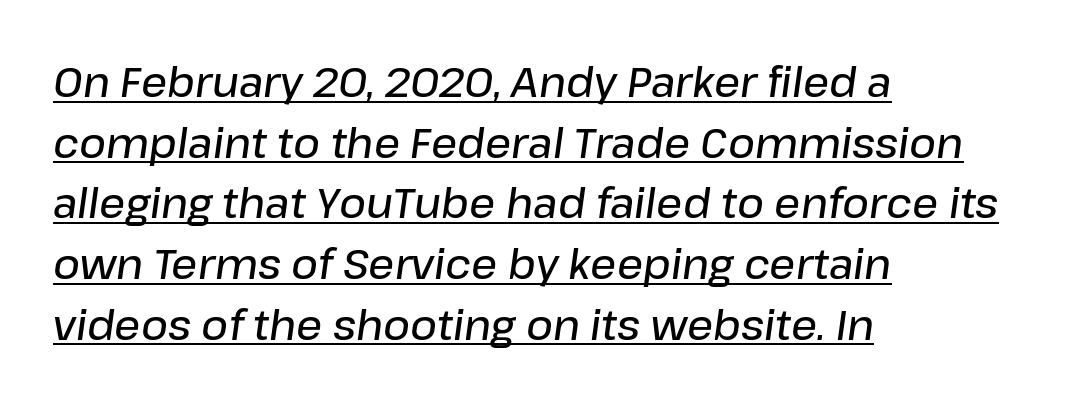
Is the type bold? Partly — it's a semibold, heavier than regular but not fully bold. Do the characters align in a grid? No, the font is proportional. In terms of letterspacing, this is plain default setting. The lines sit at an ordinary, default distance from one another. Which margin do the lines hug? The left one — the right edge is uneven.
